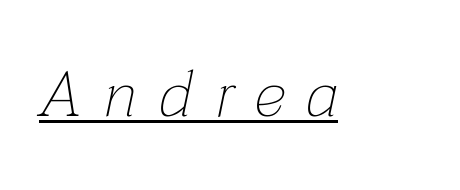
{"italic": "yes", "lean": "right", "slant_degrees": 12, "bold": "no", "weight": "thin", "width": "normal", "stroke_contrast": "low", "x_height": "medium", "monospaced": "no", "underline": "yes", "letter_spacing": "wide", "letter_spacing_em": 0.34, "glyph_px": 65}
